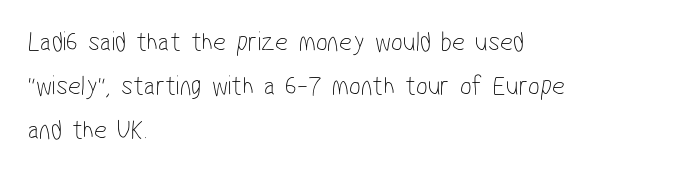
{"serif": "no", "bold": "no", "weight": "thin", "width": "condensed", "stroke_contrast": "low", "x_height": "medium", "monospaced": "no", "underline": "no", "align": "left", "line_spacing": "normal", "line_spacing_ratio": 1.58, "letter_spacing": "normal", "letter_spacing_em": 0.0, "glyph_px": 28}
